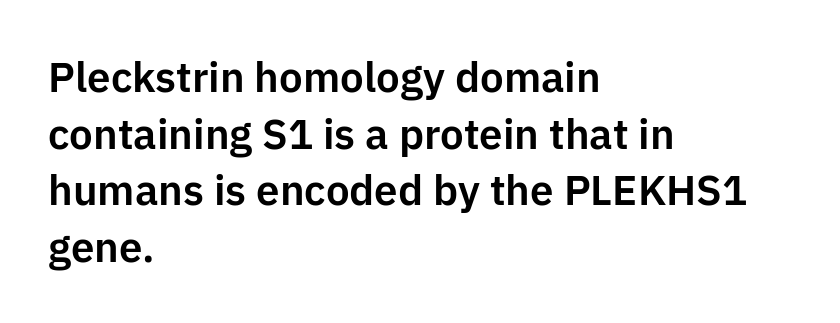
{"serif": "no", "italic": "no", "width": "normal", "stroke_contrast": "low", "x_height": "medium", "monospaced": "no", "underline": "no", "align": "left", "line_spacing": "normal", "line_spacing_ratio": 1.35, "letter_spacing": "normal", "letter_spacing_em": 0.0, "glyph_px": 42}
